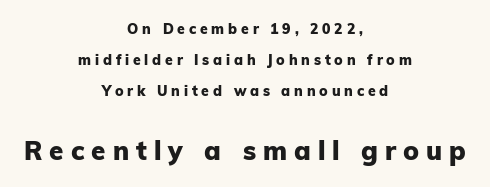
The image shows 26 px bold type, upright; set centered, loose line spacing (2.23x), unusually wide letter spacing (+0.27 em), not underlined; the second (bottom) block is 1.86x larger.
